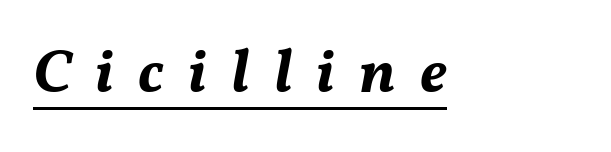
Q: Is the text bold? A: Yes.
Q: Is the text italic (slanted)? A: Yes, it leans right by about 11 degrees.
Q: Is the text underlined? A: Yes.
Q: Is the spacing between letters normal or unusually wide? A: Unusually wide.
Q: Width (condensed, normal, or wide)? A: Normal.
Q: Stroke contrast? A: Medium.
Q: x-height? A: Medium.
Q: Monospaced? A: No.
